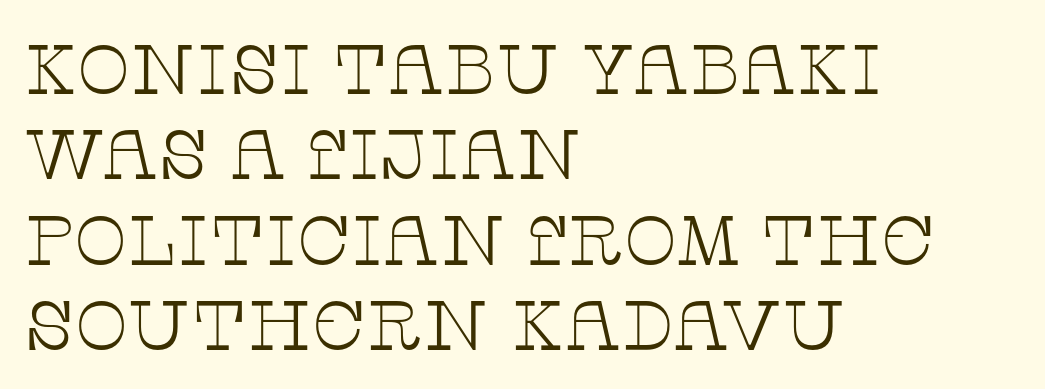
Q: Is the text bold? A: No.
Q: Is the text italic (slanted)? A: No, it is upright.
Q: Is the typeface a serif or a sans-serif typeface? A: Serif.
Q: Is the text underlined? A: No.
Q: How is the paragraph aligned? A: Left-aligned.
Q: Is the spacing between letters normal or unusually wide? A: Normal.
Q: Width (condensed, normal, or wide)? A: Wide.
Q: Stroke contrast? A: Low.
Q: x-height? A: Large.
Q: Monospaced? A: No.
